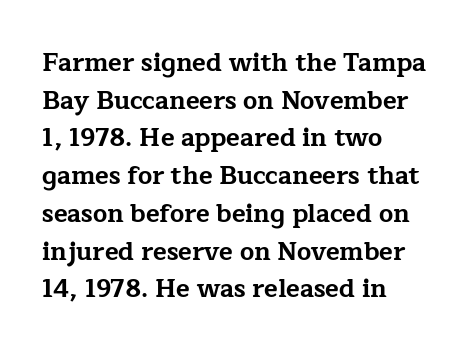
The image shows 25 px bold type, upright; set left-aligned, normal line spacing (1.51x), normal letter spacing, not underlined.
